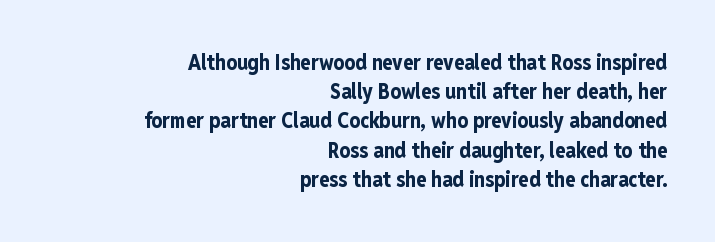
{"italic": "no", "bold": "yes", "underline": "no", "align": "right", "line_spacing": "normal", "line_spacing_ratio": 1.39, "letter_spacing": "normal", "letter_spacing_em": 0.0, "glyph_px": 21}
